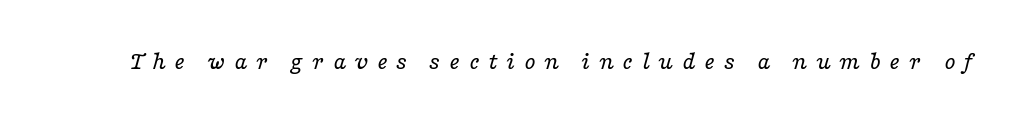
Q: Is the text bold? A: No.
Q: Is the text italic (slanted)? A: Yes, it leans right by about 16 degrees.
Q: Is the text underlined? A: No.
Q: Is the spacing between letters normal or unusually wide? A: Unusually wide.
